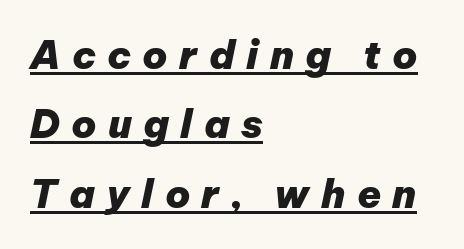
The image shows 39 px heavy type, italic (leaning right); set left-aligned, line spacing 1.78x, unusually wide letter spacing (+0.29 em), underlined; low stroke contrast and a medium x-height.
